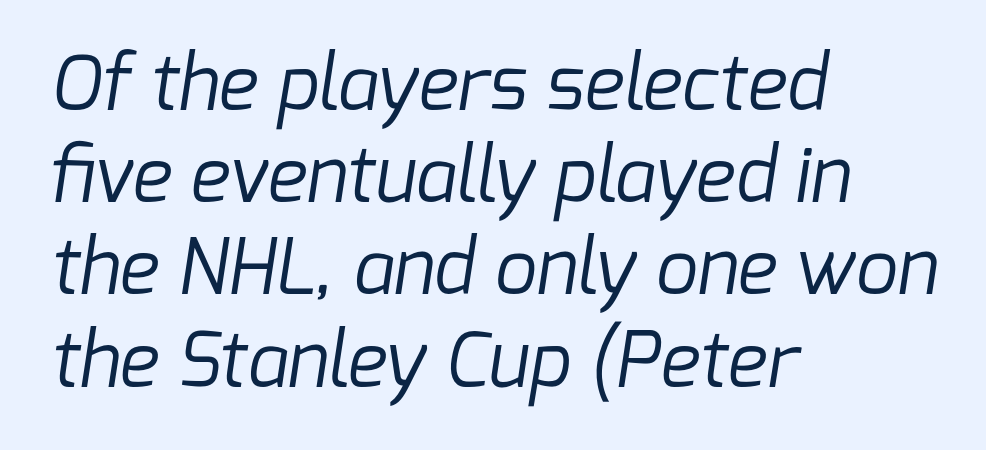
Each letter keeps its own natural width here, so spacing adapts to shape. What stands out about the letter spacing? Nothing — it is the standard amount. The glyphs are unaccompanied by any horizontal stroke below them. Nope, no serifs anywhere on these letters. The font is comparable to plain body text, perhaps lighter. A classic flush-left, rag-right setting is used for this passage.
